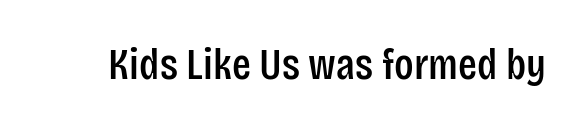
The gap between lines stays unmarked. Letterform terminals end flat and unadorned throughout the passage. Quick note: not italic, upright. Varying glyph widths throughout — classic text-font behaviour. Glyph-to-glyph distance matches everyday printed text.
